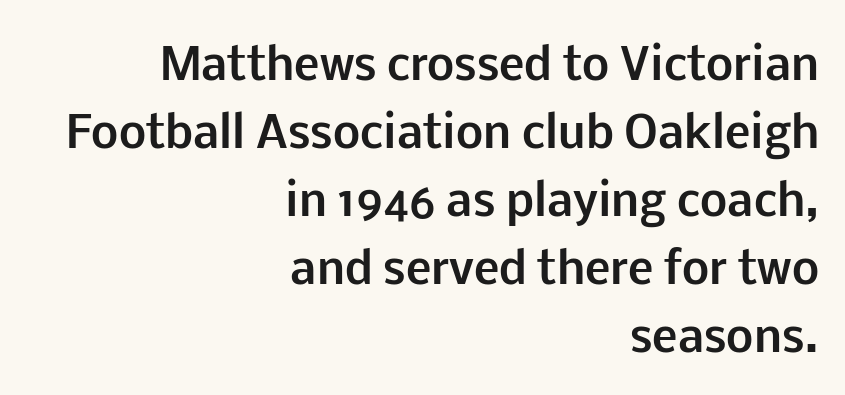
The image shows 43 px bold sans-serif type, upright; set right-aligned, normal line spacing (1.58x), normal letter spacing, not underlined; low stroke contrast and a medium x-height.
